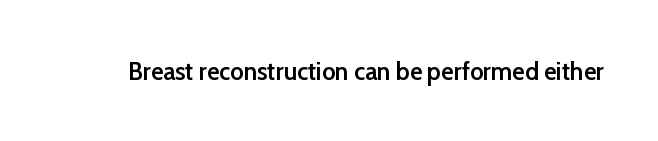
{"italic": "no", "bold": "semi", "underline": "no", "letter_spacing": "normal", "letter_spacing_em": 0.0, "glyph_px": 26}
